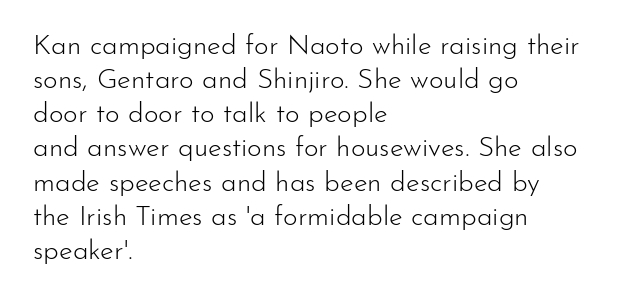
{"serif": "no", "italic": "no", "bold": "no", "weight": "light", "width": "normal", "stroke_contrast": "low", "x_height": "small", "monospaced": "no", "underline": "no", "align": "left", "line_spacing_ratio": 1.22, "letter_spacing": "normal", "letter_spacing_em": 0.0, "glyph_px": 28}
